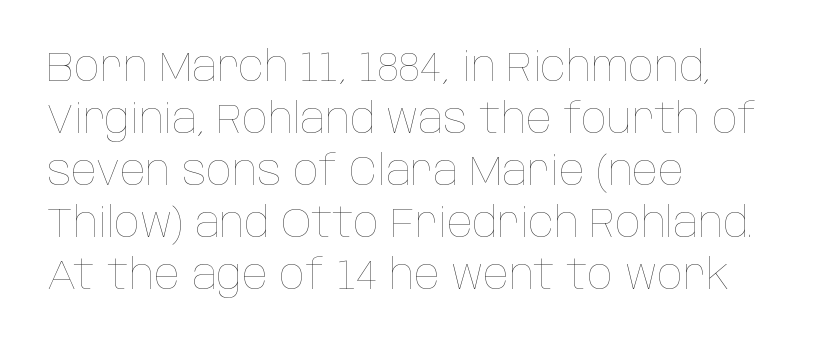
{"italic": "no", "bold": "no", "weight": "thin", "width": "condensed", "stroke_contrast": "low", "x_height": "large", "monospaced": "no", "underline": "no", "align": "left", "line_spacing_ratio": 1.24, "letter_spacing": "normal", "letter_spacing_em": 0.0, "glyph_px": 42}
